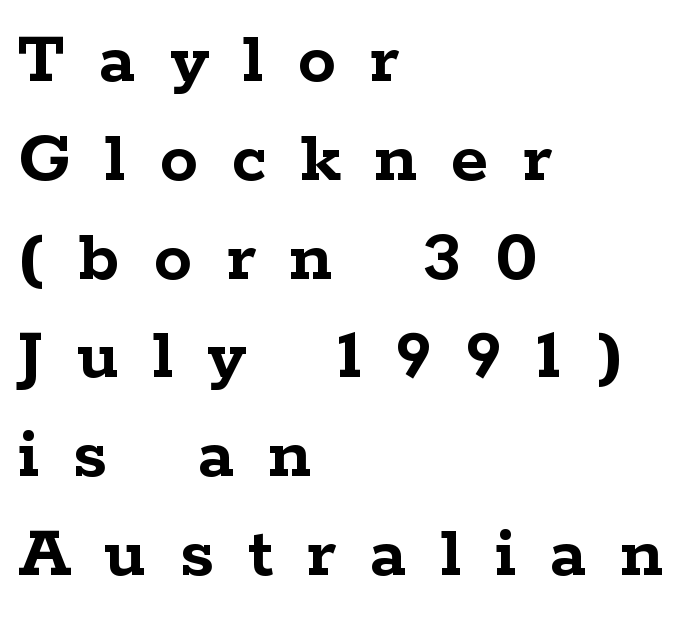
{"serif": "yes", "italic": "no", "bold": "yes", "weight": "semibold", "width": "wide", "stroke_contrast": "low", "x_height": "medium", "monospaced": "no", "underline": "no", "align": "left", "line_spacing": "normal", "line_spacing_ratio": 1.3, "letter_spacing": "wide", "letter_spacing_em": 0.45, "glyph_px": 76}
